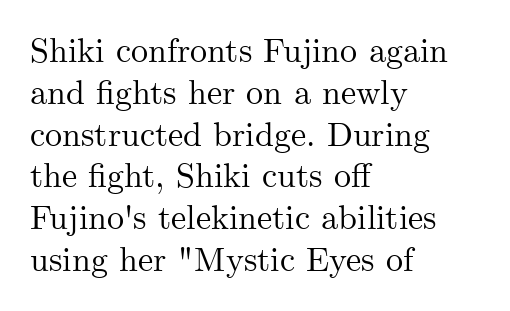
The image shows 34 px serif type, upright; set left-aligned, line spacing 1.23x, normal letter spacing, not underlined; medium stroke contrast and a small x-height.
